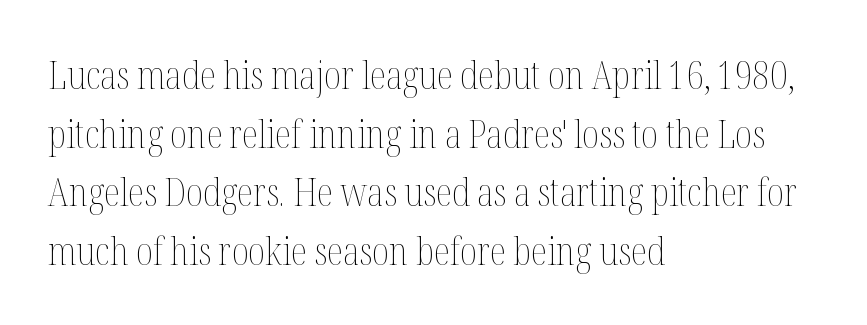
The image shows 38 px thin, condensed type, upright; set left-aligned, normal line spacing (1.54x), normal letter spacing, not underlined; medium stroke contrast and a medium x-height.
